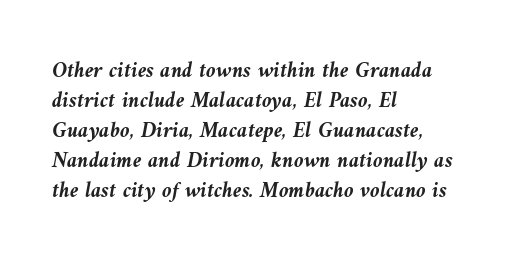
Inter-character spacing is left at the font's built-in metrics. Regular leading. Descenders are the only things crossing below the line. This rendering uses left alignment, leaving the right contour irregular. Every letter is thick-stroked: bold, no question. Designer's note — italics engaged.
